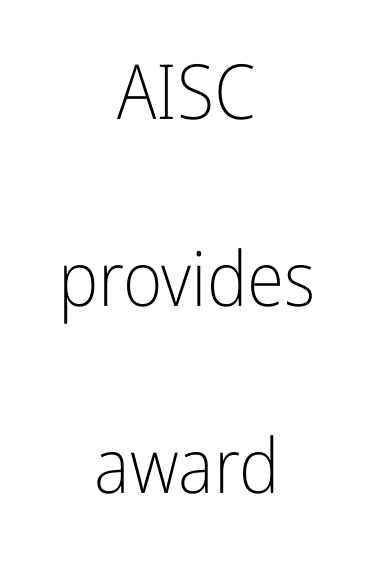
Students, note that the glyphs here touch the page at normal intervals. Serif or sans? Sans — the stroke terminals are bare. Posture: straight, roman, zero tilt. Baseline-to-baseline distance is far greater than the letter height.
